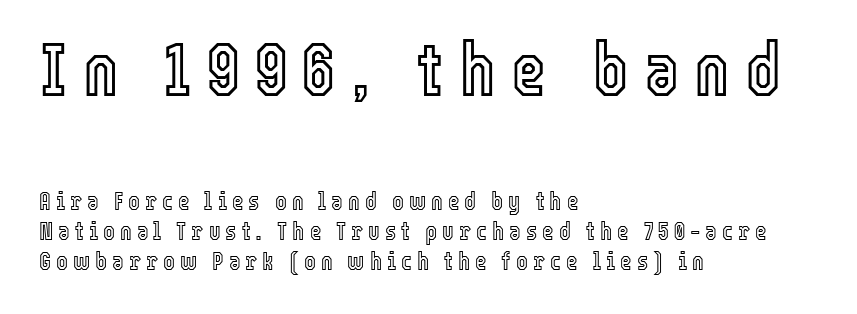
{"italic": "no", "width": "condensed", "x_height": "medium", "monospaced": "no", "underline": "no", "align": "left", "line_spacing_ratio": 1.2, "letter_spacing": "wide", "letter_spacing_em": 0.2, "larger_block": "first", "size_ratio": 3.04, "glyph_px": 76}
